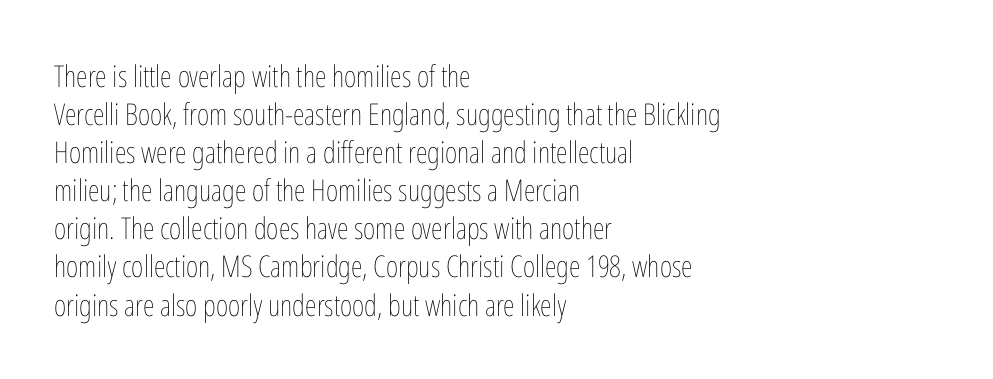
{"italic": "no", "bold": "no", "weight": "thin", "width": "condensed", "stroke_contrast": "low", "x_height": "medium", "monospaced": "no", "underline": "no", "align": "left", "line_spacing": "normal", "line_spacing_ratio": 1.27, "letter_spacing": "normal", "letter_spacing_em": 0.0, "glyph_px": 30}
